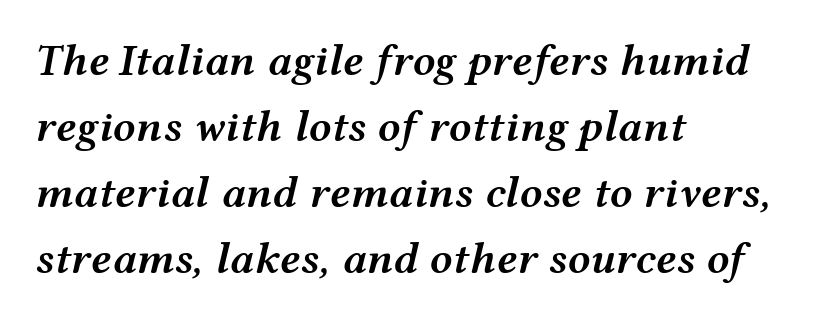
The image shows 45 px semibold, wide type, italic (leaning right); set left-aligned, normal line spacing (1.47x), normal letter spacing, not underlined; medium stroke contrast and a medium x-height.
